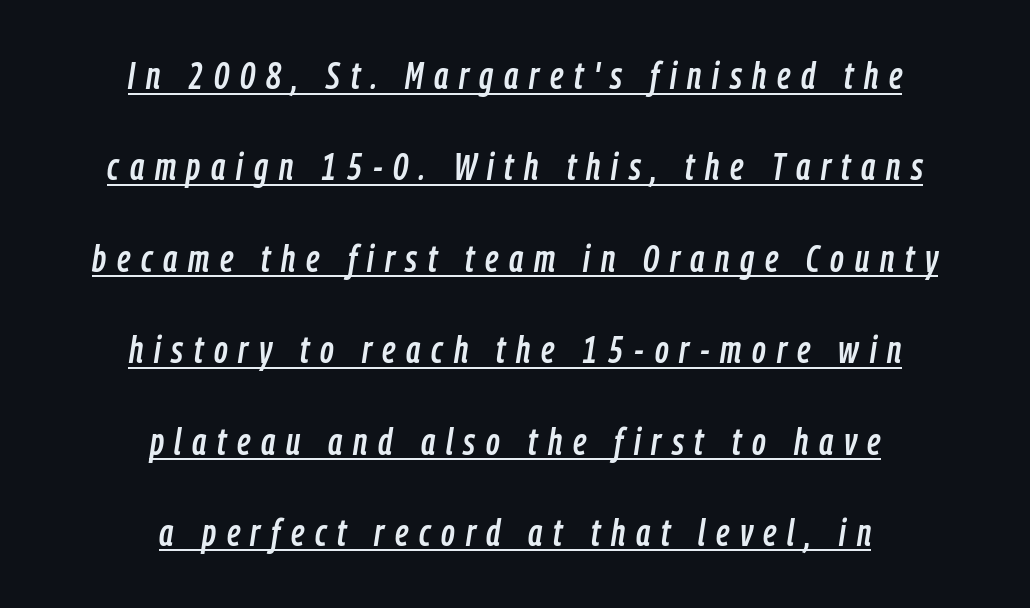
The image shows 37 px condensed type, italic (leaning right); set centered, loose line spacing (2.47x), unusually wide letter spacing (+0.29 em), underlined; low stroke contrast and a medium x-height.
